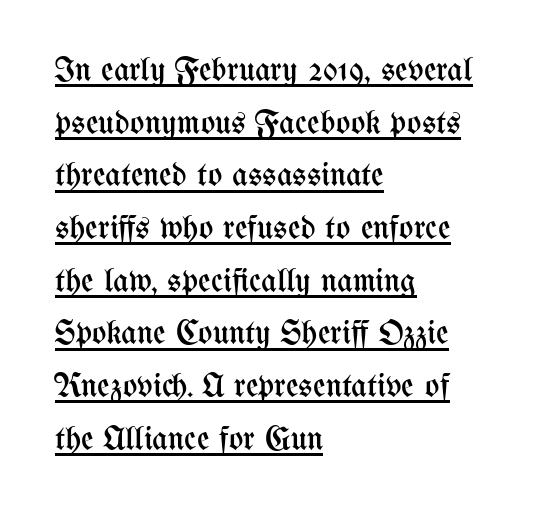
The image shows 34 px regular-weight, condensed type, upright; set left-aligned, normal line spacing (1.55x), normal letter spacing, underlined; medium stroke contrast and a medium x-height.
